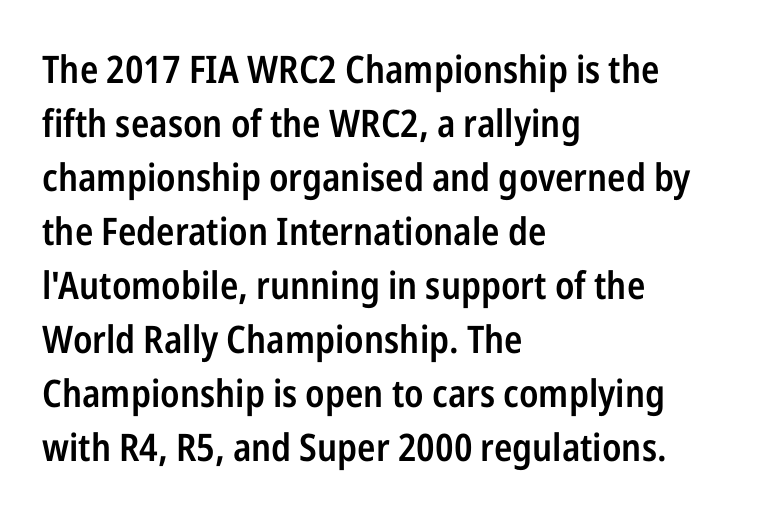
The image shows 38 px semibold, condensed sans-serif type, upright; set left-aligned, normal line spacing (1.42x), normal letter spacing, not underlined; low stroke contrast and a medium x-height.
